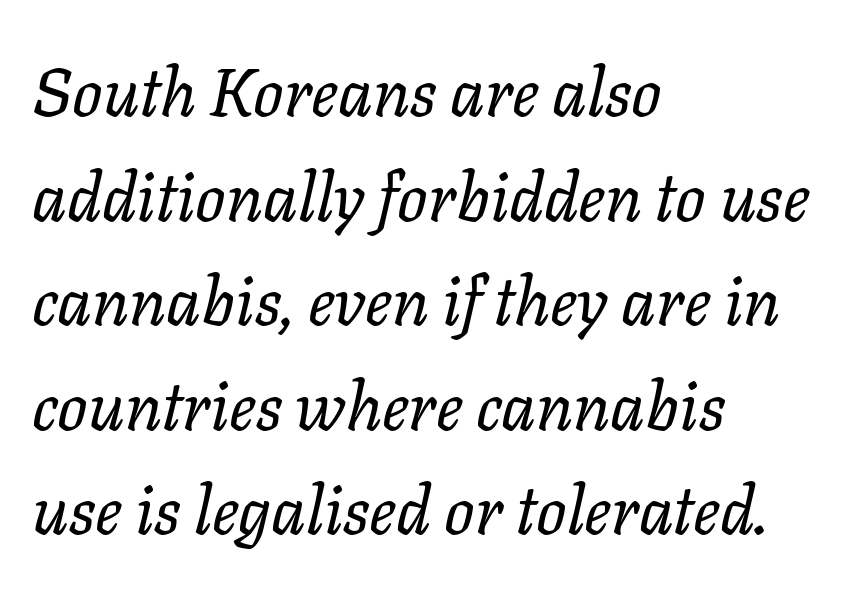
{"italic": "yes", "lean": "right", "slant_degrees": 11, "bold": "no", "weight": "regular", "width": "normal", "stroke_contrast": "low", "x_height": "medium", "monospaced": "no", "underline": "no", "align": "left", "line_spacing": "normal", "line_spacing_ratio": 1.56, "letter_spacing": "normal", "letter_spacing_em": 0.0, "glyph_px": 67}
